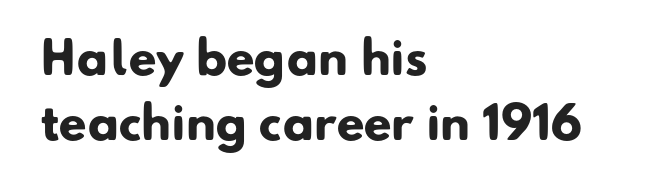
Descenders are the only things crossing below the line. There is no visible air inserted between adjacent glyphs. This sample has the flowing, uneven cadence of proportional lettering. The rag falls on the right side of this text block. The designer left line spacing at the default.
